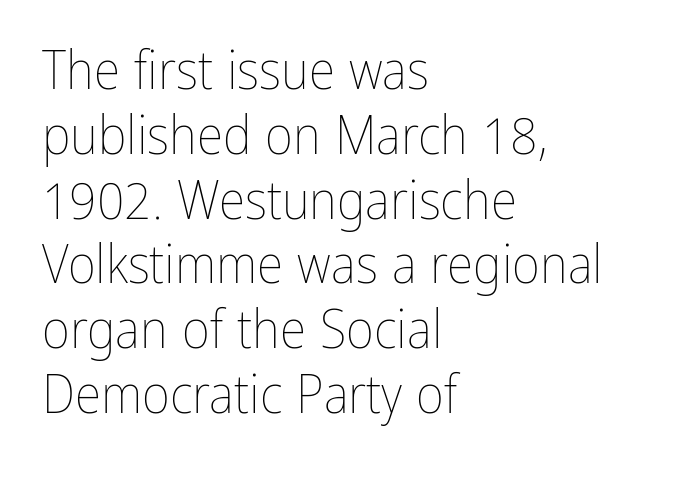
The image shows 54 px thin, condensed type, upright; set left-aligned, line spacing 1.2x, normal letter spacing, not underlined; low stroke contrast and a medium x-height.
